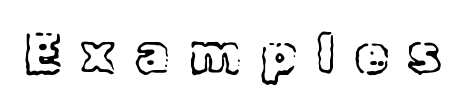
Q: Is the text italic (slanted)? A: No, it is upright.
Q: Is the text underlined? A: No.
Q: Is the spacing between letters normal or unusually wide? A: Unusually wide.
Q: Width (condensed, normal, or wide)? A: Normal.
Q: x-height? A: Medium.
Q: Monospaced? A: No.
